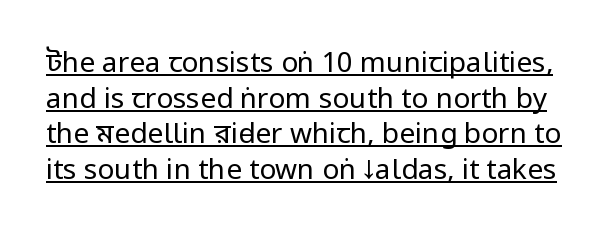
Q: Is the text bold? A: No.
Q: Is the text italic (slanted)? A: No, it is upright.
Q: Is the typeface a serif or a sans-serif typeface? A: Sans-serif.
Q: Is the text underlined? A: Yes.
Q: Is the spacing between letters normal or unusually wide? A: Normal.
Q: Is the spacing between lines tight, normal or loose? A: Normal.
Q: Width (condensed, normal, or wide)? A: Condensed.
Q: Stroke contrast? A: Low.
